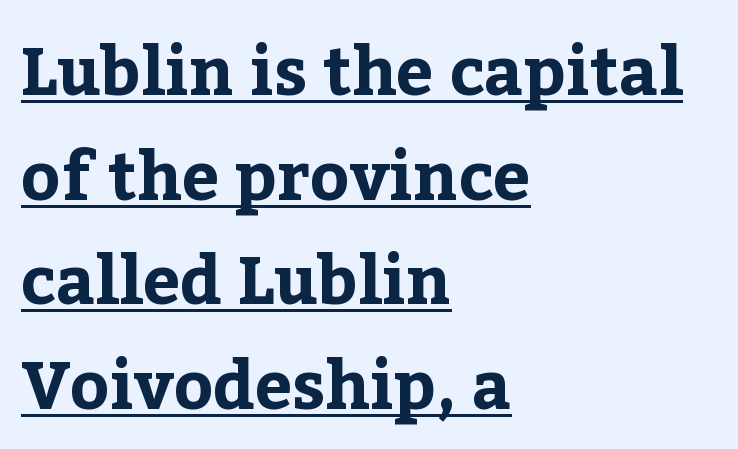
Q: Is the text bold? A: Yes.
Q: Is the text italic (slanted)? A: No, it is upright.
Q: Is the typeface a serif or a sans-serif typeface? A: Serif.
Q: Is the text underlined? A: Yes.
Q: How is the paragraph aligned? A: Left-aligned.
Q: Is the spacing between letters normal or unusually wide? A: Normal.
Q: Is the spacing between lines tight, normal or loose? A: Normal.
Q: Width (condensed, normal, or wide)? A: Normal.
Q: Stroke contrast? A: Low.
Q: x-height? A: Medium.
Q: Monospaced? A: No.
